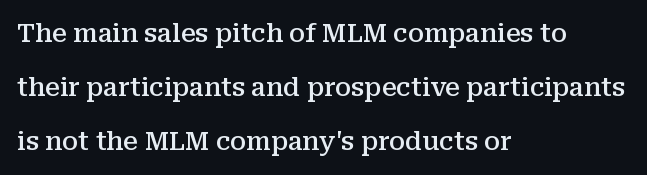
Q: Is the text bold? A: Semi-bold.
Q: Is the text italic (slanted)? A: No, it is upright.
Q: Is the text underlined? A: No.
Q: How is the paragraph aligned? A: Left-aligned.
Q: Is the spacing between letters normal or unusually wide? A: Normal.
Q: Is the spacing between lines tight, normal or loose? A: Loose.
